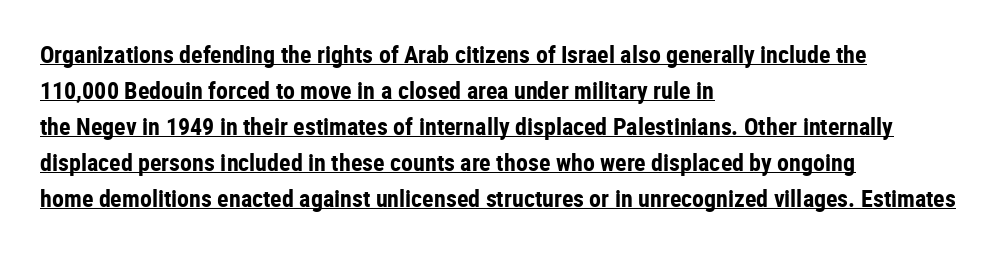
The image shows 24 px bold type, upright; set left-aligned, normal line spacing (1.5x), normal letter spacing, underlined.
